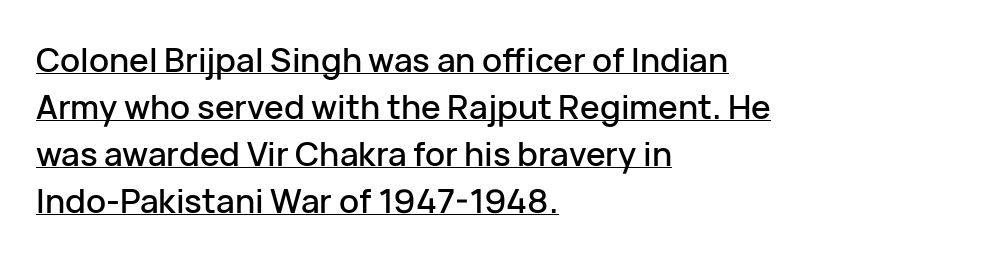
Q: Is the text italic (slanted)? A: No, it is upright.
Q: Is the typeface a serif or a sans-serif typeface? A: Sans-serif.
Q: Is the text underlined? A: Yes.
Q: How is the paragraph aligned? A: Left-aligned.
Q: Is the spacing between letters normal or unusually wide? A: Normal.
Q: Is the spacing between lines tight, normal or loose? A: Normal.
Q: Width (condensed, normal, or wide)? A: Normal.
Q: Stroke contrast? A: Low.
Q: x-height? A: Medium.
Q: Monospaced? A: No.
